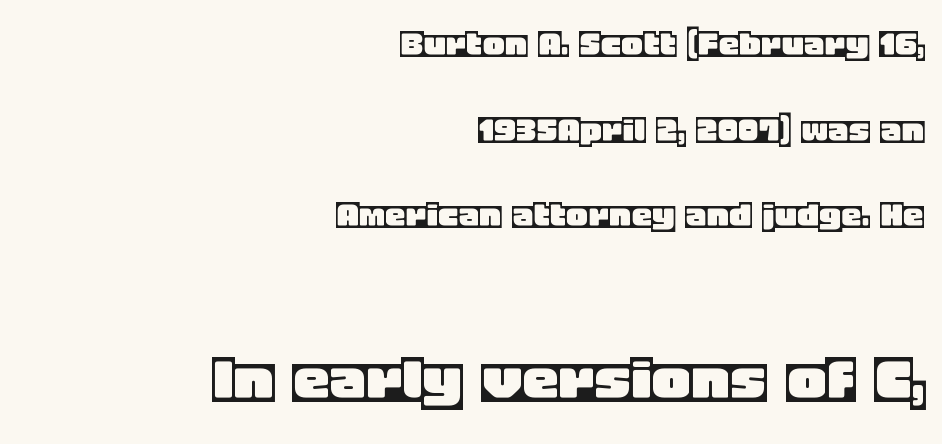
The image shows 74 px text type, upright; set right-aligned, loose line spacing (2.04x), normal letter spacing, not underlined; the second (bottom) block is 1.76x larger; a large x-height.
